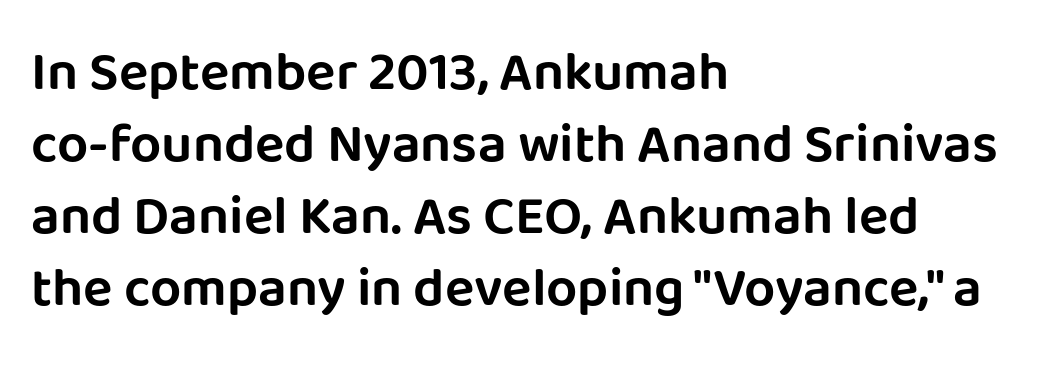
Honestly, the letter spacing is just normal — you wouldn't notice it. Visually the block forms a straight wall on the left and a jagged coastline on the right. These lines were composed using upright roman letters. The letters advance in unequal steps, a hallmark of proportional type. Letterform terminals end flat and unadorned throughout the passage. Notice how descenders clear the ascenders below comfortably — that's standard leading.
